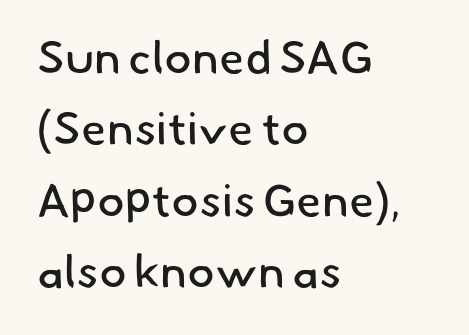
The image shows 46 px regular-weight sans-serif type; set left-aligned, normal line spacing (1.55x), normal letter spacing, not underlined; low stroke contrast and a small x-height.
